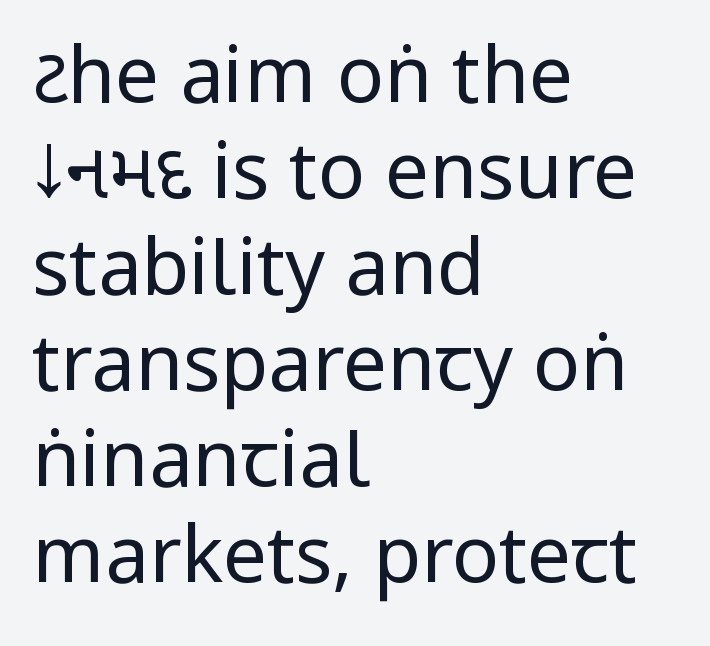
The image shows 78 px regular-weight, condensed sans-serif type, upright; set left-aligned, line spacing 1.23x, normal letter spacing, not underlined; low stroke contrast and a large x-height.
